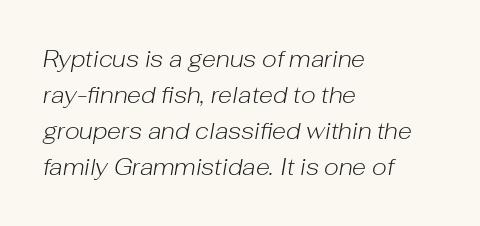
How are the letters spaced? Ordinarily, with no added tracking. Short and long lines alike share a common starting point at left. Underlining? Definitely not there. Stroke mass is kept to a normal reading level or below. Honestly, the row spacing looks completely unremarkable. Would a proofreader flag this as italicized? Yes.
